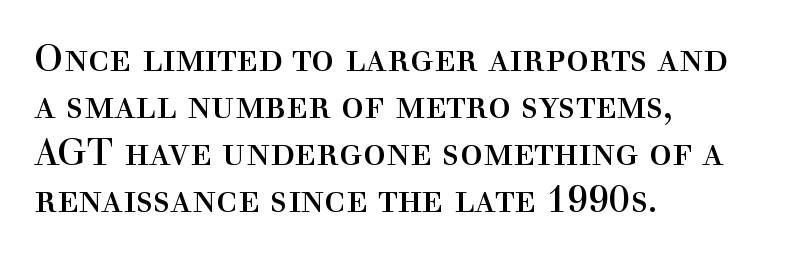
The zone under the glyphs is completely vacant. Heft: none added — not bold. This sample uses plain, unmodified letter spacing. Classification — serif.
